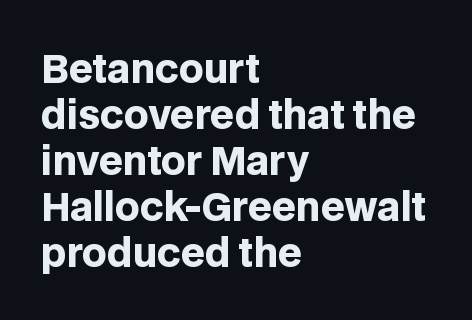
Plain, unruled lines of type. Proportional: the letters do not fall into vertical columns. All the whitespace from short lines collects on the right. Emphasis by weight is at full strength: bold. How are the letters spaced? Ordinarily, with no added tracking.
